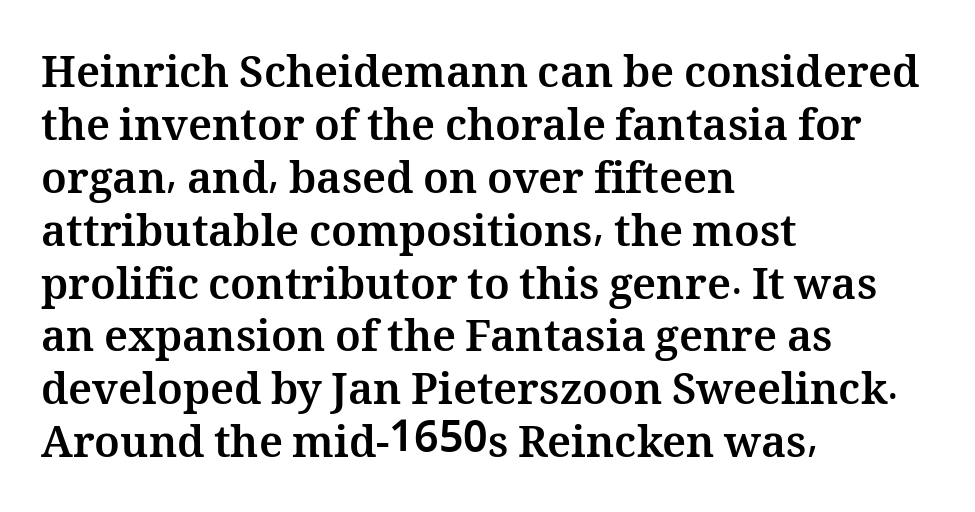
Q: Is the text bold? A: Yes.
Q: Is the text italic (slanted)? A: No, it is upright.
Q: Is the text underlined? A: No.
Q: How is the paragraph aligned? A: Left-aligned.
Q: Is the spacing between letters normal or unusually wide? A: Normal.
Q: Width (condensed, normal, or wide)? A: Normal.
Q: Stroke contrast? A: Medium.
Q: x-height? A: Medium.
Q: Monospaced? A: No.
